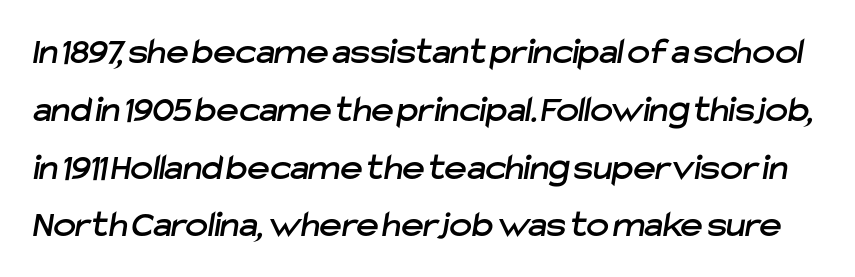
Q: Is the typeface a serif or a sans-serif typeface? A: Sans-serif.
Q: Is the text underlined? A: No.
Q: Is the spacing between letters normal or unusually wide? A: Normal.
Q: Is the spacing between lines tight, normal or loose? A: Normal.
Q: Width (condensed, normal, or wide)? A: Normal.
Q: Stroke contrast? A: Low.
Q: x-height? A: Medium.
Q: Monospaced? A: No.
